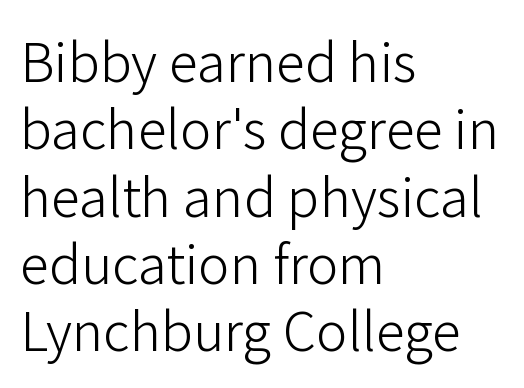
In terms of letterform style, serifs are entirely absent. Bare-footed words on every line. Here the designer chose a conventional face with non-uniform glyph widths. The typesetter chose a ragged-right arrangement here. Summary of vertical rhythm: regular, with standard interline spacing. Posture: straight, roman, zero tilt.
